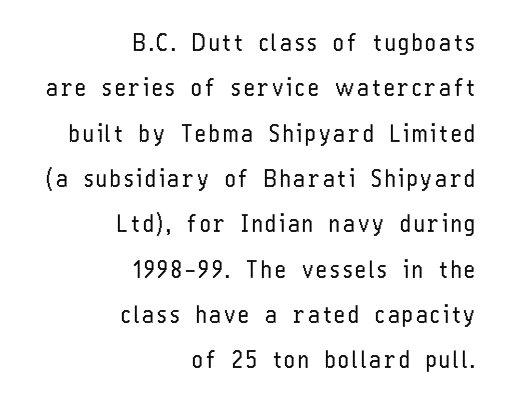
Unlike italic type, these characters show no tilt at all. Nothing heavy about these letters — not bold at all. Casual observation: everything's shoved over to the right. Beneath every word, the page is bare. Quick note: interline space is abundant.
